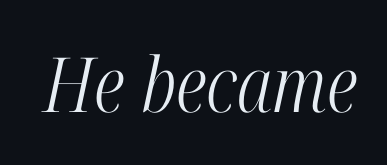
These glyphs show unthickened strokes, regular width or finer. Characters follow at the spacing the type designer built in. Font category for this specimen: serif. Note the varied advance widths — an 'i' is clearly narrower than an 'm'. Notice how the stems are inclined rather than vertical — that's the hallmark of italics. Beneath every word, the page is bare.
